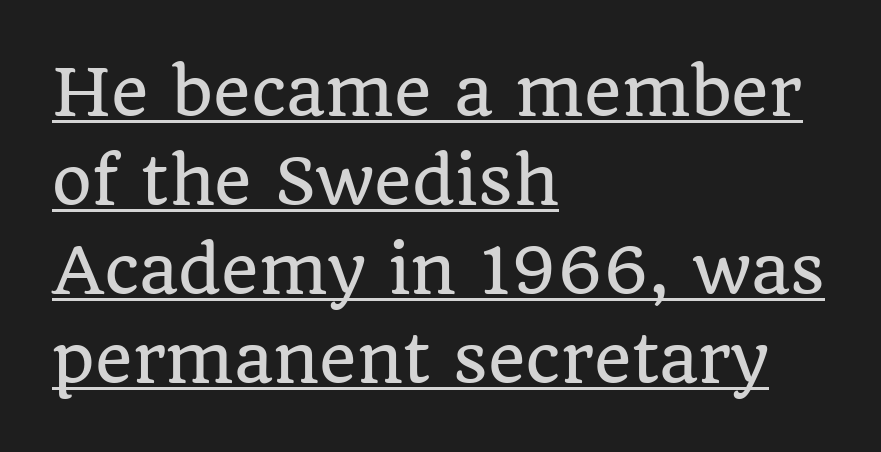
Q: Is the text italic (slanted)? A: No, it is upright.
Q: Is the typeface a serif or a sans-serif typeface? A: Serif.
Q: Is the text underlined? A: Yes.
Q: How is the paragraph aligned? A: Left-aligned.
Q: Is the spacing between letters normal or unusually wide? A: Normal.
Q: Is the spacing between lines tight, normal or loose? A: Normal.
Q: Width (condensed, normal, or wide)? A: Normal.
Q: Stroke contrast? A: Low.
Q: x-height? A: Large.
Q: Monospaced? A: No.
